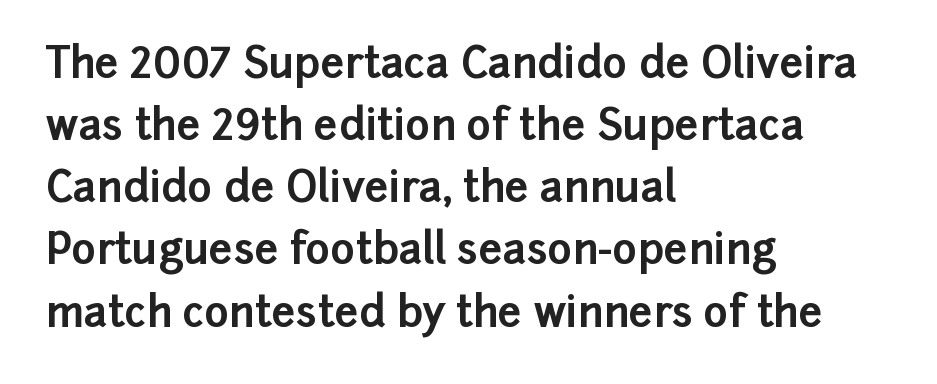
Q: Is the text bold? A: Yes.
Q: Is the text italic (slanted)? A: No, it is upright.
Q: Is the typeface a serif or a sans-serif typeface? A: Sans-serif.
Q: Is the text underlined? A: No.
Q: How is the paragraph aligned? A: Left-aligned.
Q: Is the spacing between letters normal or unusually wide? A: Normal.
Q: Is the spacing between lines tight, normal or loose? A: Normal.
Q: Width (condensed, normal, or wide)? A: Normal.
Q: Stroke contrast? A: Low.
Q: x-height? A: Medium.
Q: Monospaced? A: No.
